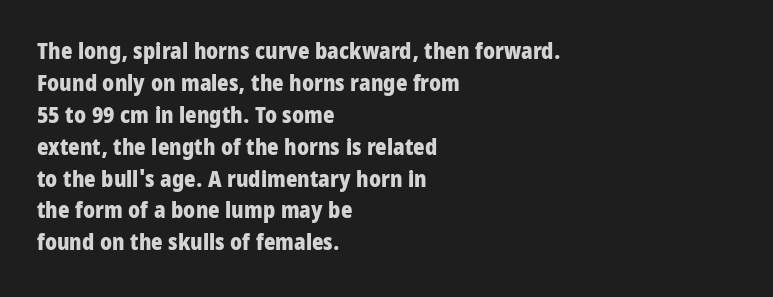
The image shows 22 px bold type, upright; set left-aligned, normal line spacing (1.45x), normal letter spacing, not underlined.
